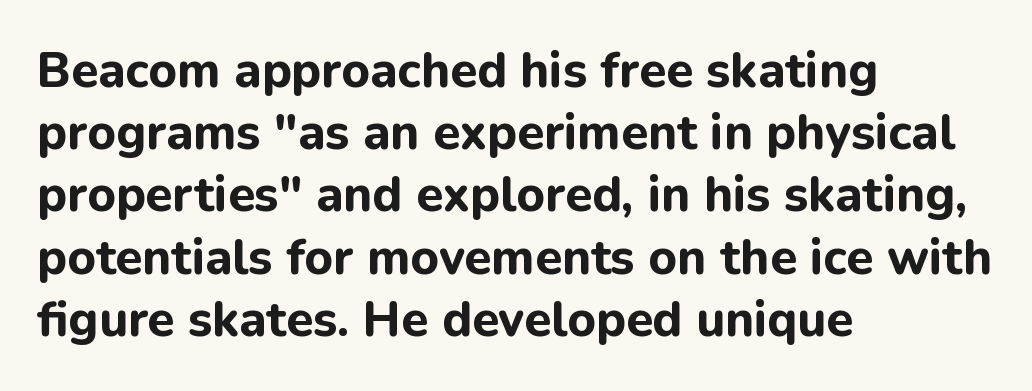
Q: Is the text bold? A: Yes.
Q: Is the text italic (slanted)? A: No, it is upright.
Q: Is the typeface a serif or a sans-serif typeface? A: Sans-serif.
Q: Is the text underlined? A: No.
Q: How is the paragraph aligned? A: Left-aligned.
Q: Is the spacing between letters normal or unusually wide? A: Normal.
Q: Is the spacing between lines tight, normal or loose? A: Normal.
Q: Width (condensed, normal, or wide)? A: Normal.
Q: Stroke contrast? A: Low.
Q: x-height? A: Medium.
Q: Monospaced? A: No.
